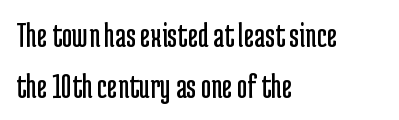
Q: Is the text bold? A: No.
Q: Is the text italic (slanted)? A: No, it is upright.
Q: Is the typeface a serif or a sans-serif typeface? A: Sans-serif.
Q: Is the text underlined? A: No.
Q: How is the paragraph aligned? A: Left-aligned.
Q: Is the spacing between letters normal or unusually wide? A: Normal.
Q: Is the spacing between lines tight, normal or loose? A: Normal.
Q: Width (condensed, normal, or wide)? A: Condensed.
Q: Stroke contrast? A: Low.
Q: x-height? A: Medium.
Q: Monospaced? A: No.
